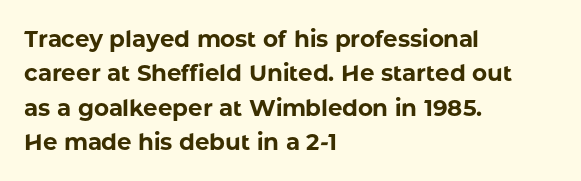
Q: Is the text bold? A: Yes.
Q: Is the text italic (slanted)? A: No, it is upright.
Q: Is the text underlined? A: No.
Q: How is the paragraph aligned? A: Left-aligned.
Q: Is the spacing between letters normal or unusually wide? A: Normal.
Q: Is the spacing between lines tight, normal or loose? A: Normal.
